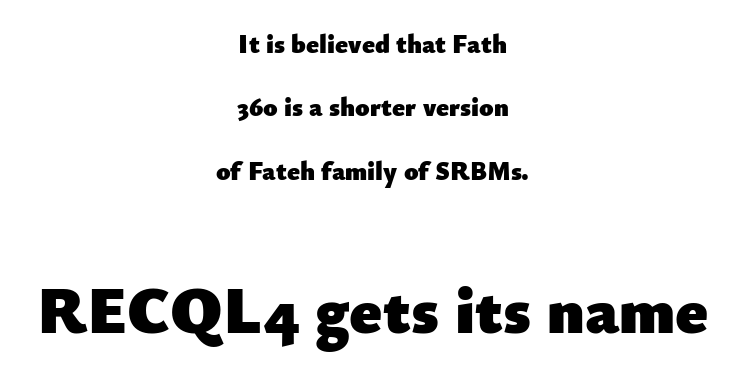
{"serif": "no", "italic": "no", "bold": "yes", "weight": "heavy", "width": "normal", "stroke_contrast": "low", "x_height": "small", "monospaced": "no", "underline": "no", "align": "center", "line_spacing": "loose", "line_spacing_ratio": 2.44, "letter_spacing": "normal", "letter_spacing_em": 0.0, "larger_block": "second", "size_ratio": 2.54, "glyph_px": 66}
